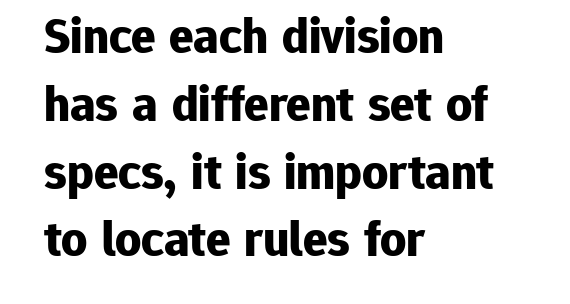
Varying glyph widths throughout — classic text-font behaviour. Typographic density is high because the face is bold. Compared with a centered layout, this one pins lines to the left instead. Notice how the stems are strictly vertical — no italics here.
